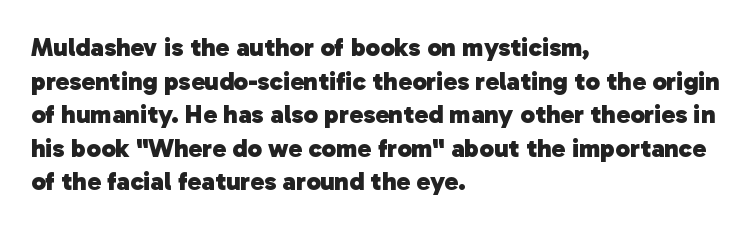
The image shows 26 px bold type; set left-aligned, normal line spacing (1.29x), normal letter spacing, not underlined.
